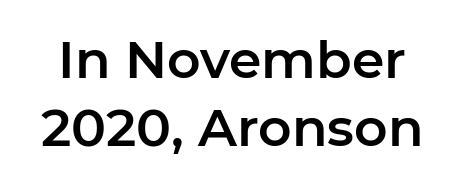
The rendering uses natural spacing where letterforms have individual widths. Italic: no, the glyphs are upright roman. Vertically, the passage feels balanced, rows spaced as you'd expect. Nobody drew a line under any word here.
